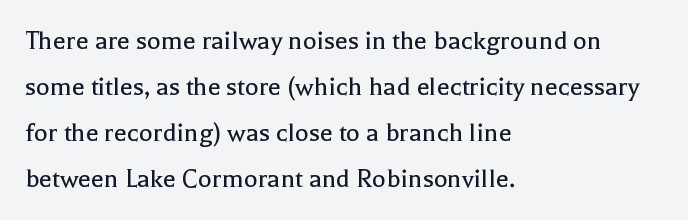
What stands out about the letter spacing? Nothing — it is the standard amount. Counters stay open thanks to moderate or lighter strokes. The setting favours the left margin, as ordinary paragraphs usually do. Varying glyph widths throughout — classic text-font behaviour. Bare-footed words on every line. Normally led — the rows are evenly, conventionally spaced.
